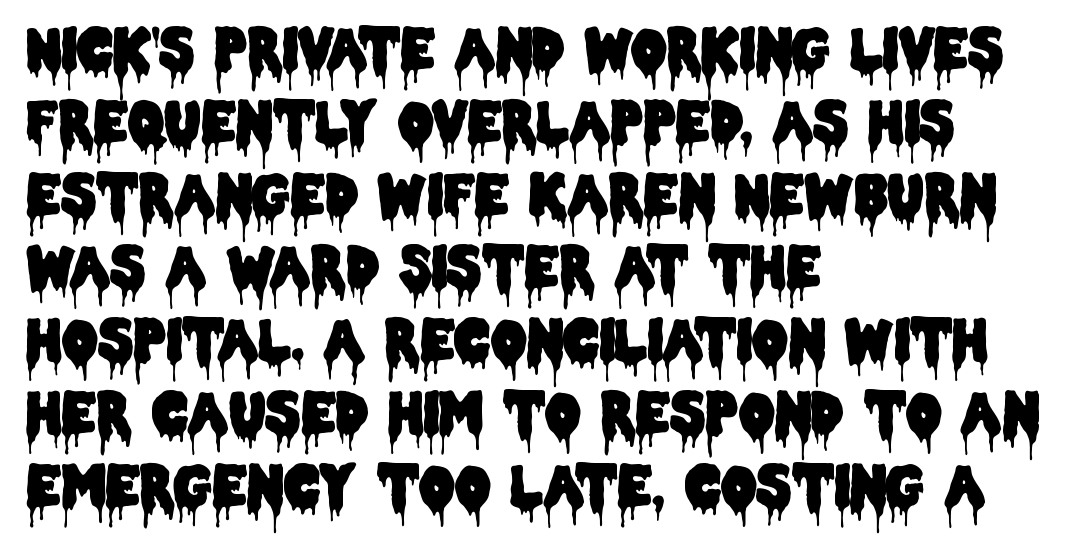
The image shows 56 px condensed sans-serif type, upright; set left-aligned, normal line spacing (1.3x), normal letter spacing, not underlined; low stroke contrast and a large x-height.
